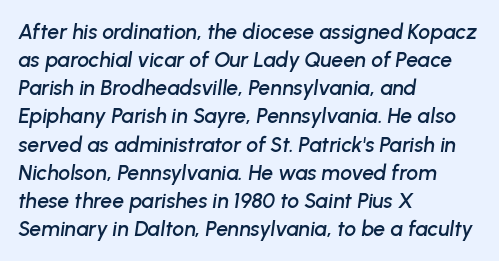
The image shows 21 px text type, italic (leaning right); set left-aligned, normal line spacing (1.34x), normal letter spacing, not underlined.
